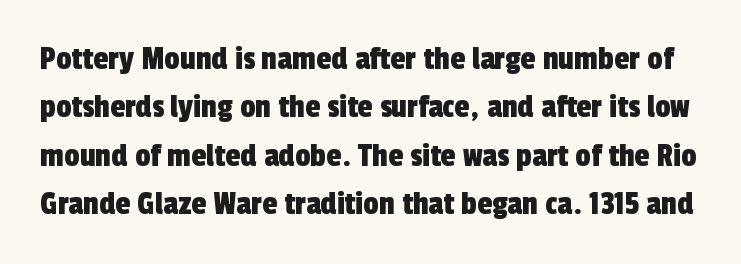
Q: Is the typeface a serif or a sans-serif typeface? A: Sans-serif.
Q: Is the text underlined? A: No.
Q: Is the spacing between letters normal or unusually wide? A: Normal.
Q: Is the spacing between lines tight, normal or loose? A: Normal.
Q: Width (condensed, normal, or wide)? A: Condensed.
Q: x-height? A: Medium.
Q: Monospaced? A: No.
